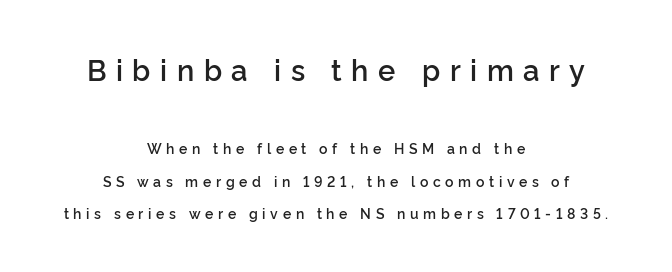
The image shows 29 px semibold sans-serif type, upright; set centered, loose line spacing (2.32x), unusually wide letter spacing (+0.33 em), not underlined; the first (top) block is 2.07x larger; low stroke contrast and a medium x-height.
